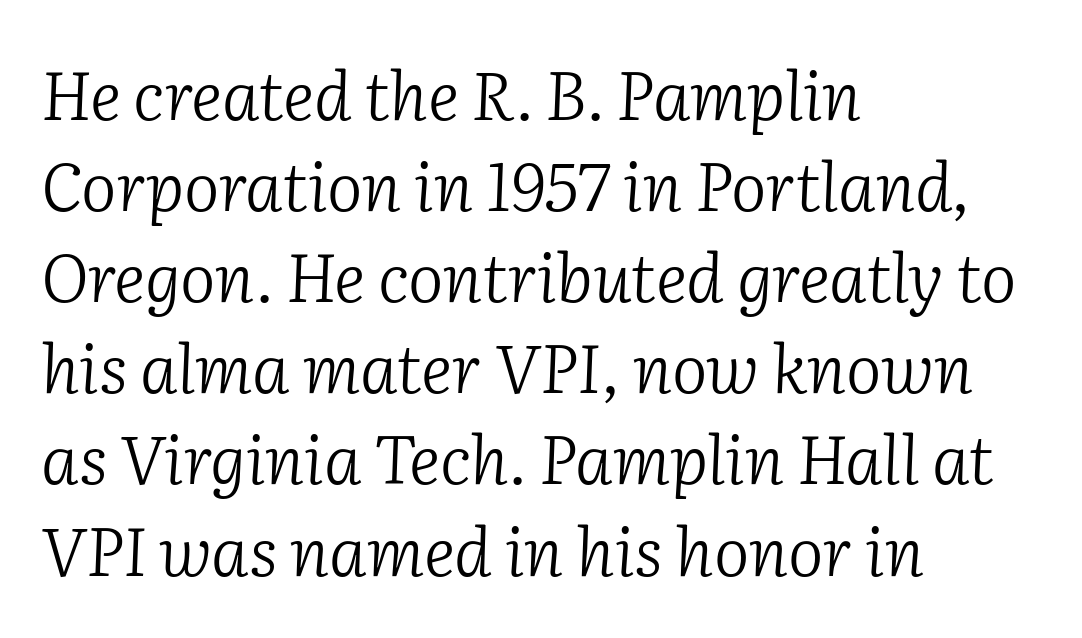
The image shows 67 px light serif type, italic (leaning right); set left-aligned, normal line spacing (1.36x), normal letter spacing, not underlined; low stroke contrast and a medium x-height.
